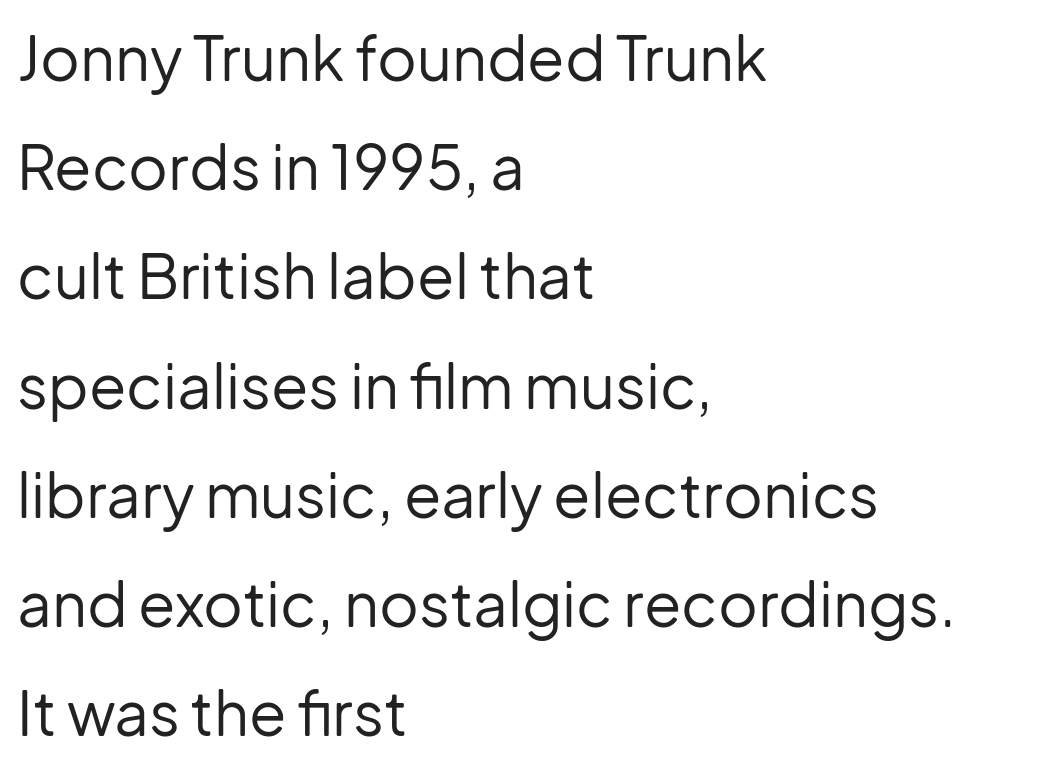
Any mark beneath the type? The region is blank. Left-aligned paragraph, ragged on the right. Ink coverage per letter is moderate at most. The glyphs in this specimen are sans serif.
